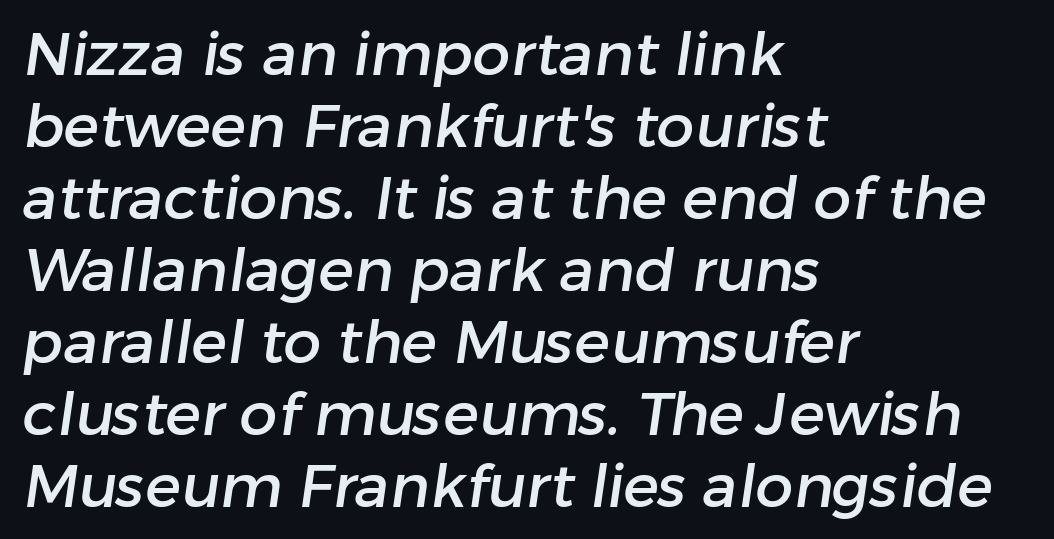
Q: Is the typeface a serif or a sans-serif typeface? A: Sans-serif.
Q: Is the text underlined? A: No.
Q: How is the paragraph aligned? A: Left-aligned.
Q: Is the spacing between letters normal or unusually wide? A: Normal.
Q: Width (condensed, normal, or wide)? A: Normal.
Q: Stroke contrast? A: Low.
Q: x-height? A: Medium.
Q: Monospaced? A: No.
